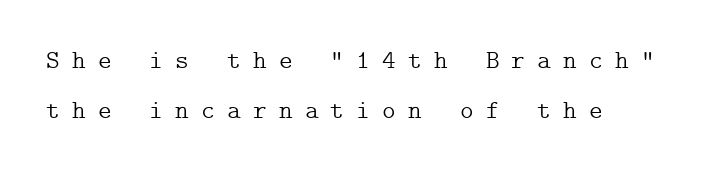
Q: Is the text bold? A: No.
Q: Is the text italic (slanted)? A: No, it is upright.
Q: Is the text underlined? A: No.
Q: How is the paragraph aligned? A: Left-aligned.
Q: Is the spacing between letters normal or unusually wide? A: Unusually wide.
Q: Is the spacing between lines tight, normal or loose? A: Loose.
